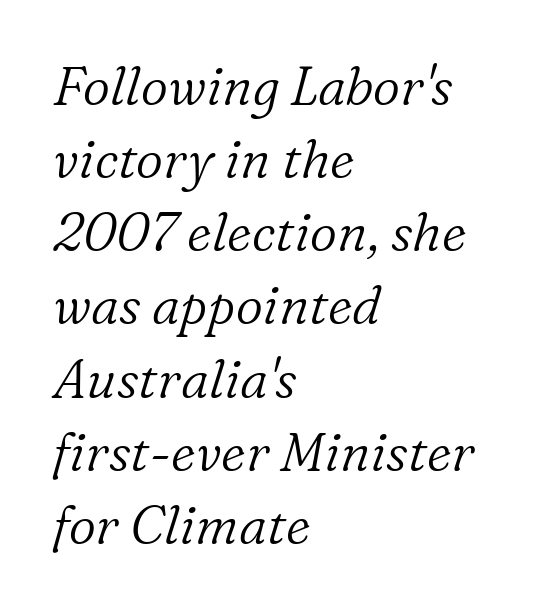
{"serif": "yes", "italic": "yes", "lean": "right", "slant_degrees": 16, "bold": "no", "weight": "light", "width": "normal", "stroke_contrast": "low", "x_height": "medium", "monospaced": "no", "underline": "no", "align": "left", "line_spacing": "normal", "line_spacing_ratio": 1.38, "letter_spacing": "normal", "letter_spacing_em": 0.0, "glyph_px": 53}
